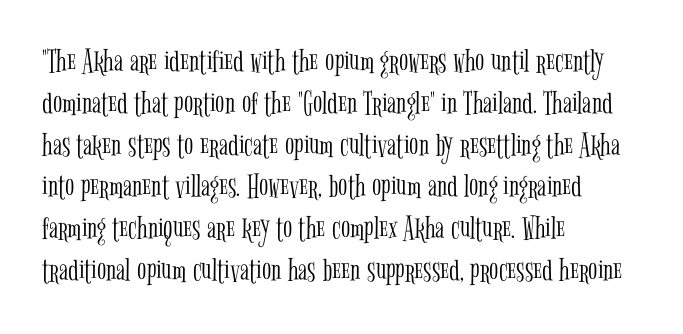
This rendering leaves character spacing at its baseline value. The strip under each line holds only bare page. Bold? No — there's no thickening of the strokes. Note the varied advance widths — an 'i' is clearly narrower than an 'm'.
